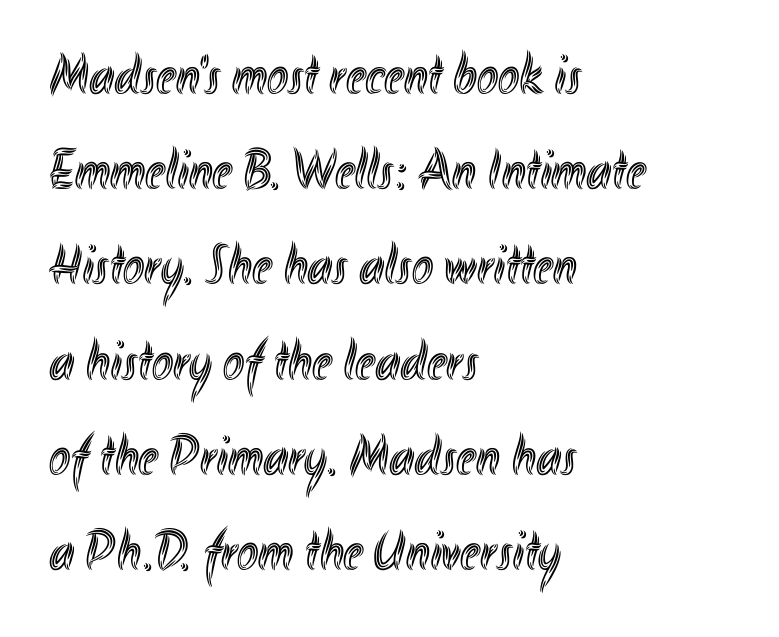
The image shows 57 px condensed type; set left-aligned, normal line spacing (1.67x), normal letter spacing, not underlined; a small x-height.
